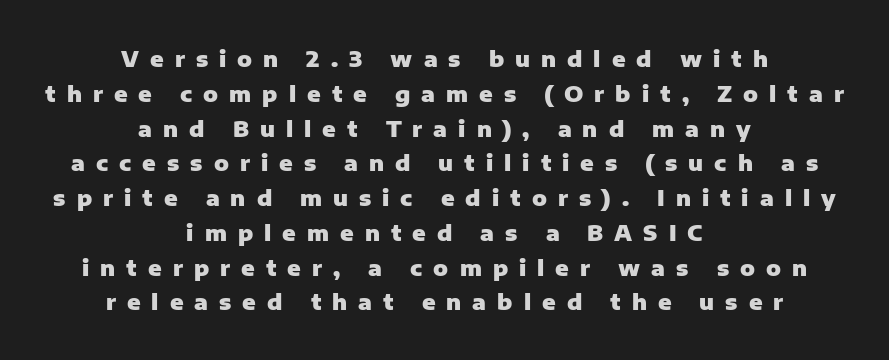
The glyphs have the mass of a bold cut. Substantial extra tracking has been applied to these lines. A student would call this center alignment; a typographer would say set centered. Horizontal bands of white between lines are of average thickness. Words float on clear page, feet unadorned. The letters stand straight up with perfectly vertical stems.
